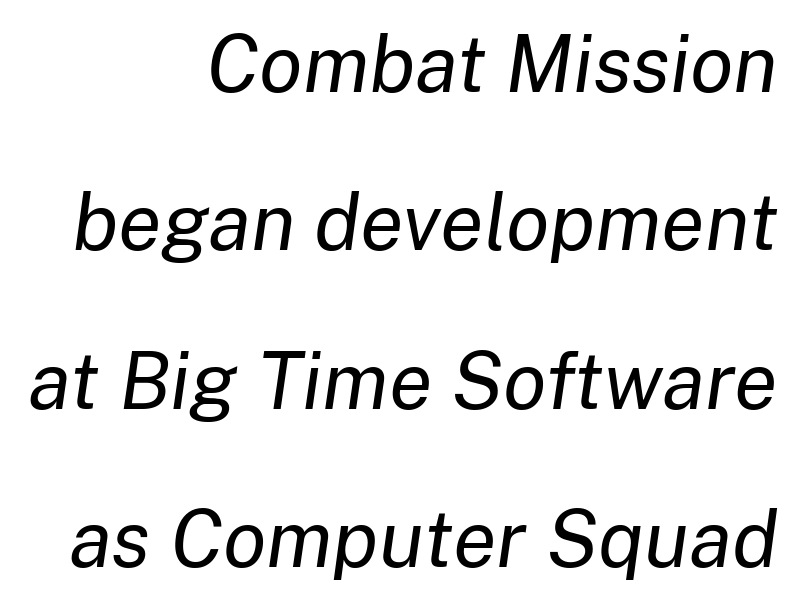
{"italic": "yes", "lean": "right", "slant_degrees": 8, "bold": "no", "weight": "regular", "width": "normal", "stroke_contrast": "low", "x_height": "medium", "monospaced": "no", "underline": "no", "align": "right", "line_spacing": "loose", "line_spacing_ratio": 1.98, "letter_spacing": "normal", "letter_spacing_em": 0.0, "glyph_px": 80}
